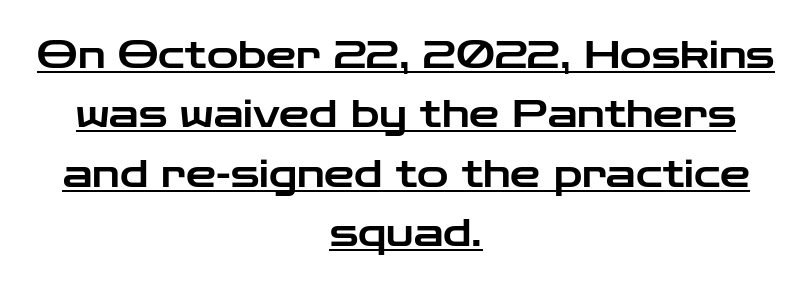
{"serif": "no", "italic": "no", "width": "wide", "stroke_contrast": "low", "x_height": "medium", "monospaced": "no", "underline": "yes", "align": "center", "line_spacing": "normal", "line_spacing_ratio": 1.56, "letter_spacing": "normal", "letter_spacing_em": 0.0, "glyph_px": 38}
